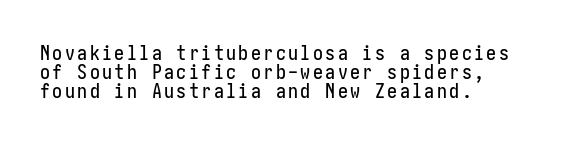
Q: Is the text italic (slanted)? A: No, it is upright.
Q: Is the text underlined? A: No.
Q: How is the paragraph aligned? A: Left-aligned.
Q: Is the spacing between lines tight, normal or loose? A: Tight.
